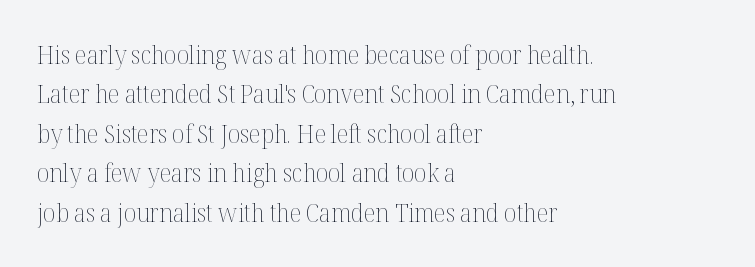
{"italic": "no", "bold": "no", "underline": "no", "align": "left", "line_spacing": "normal", "line_spacing_ratio": 1.58, "letter_spacing": "normal", "letter_spacing_em": 0.0, "glyph_px": 25}
